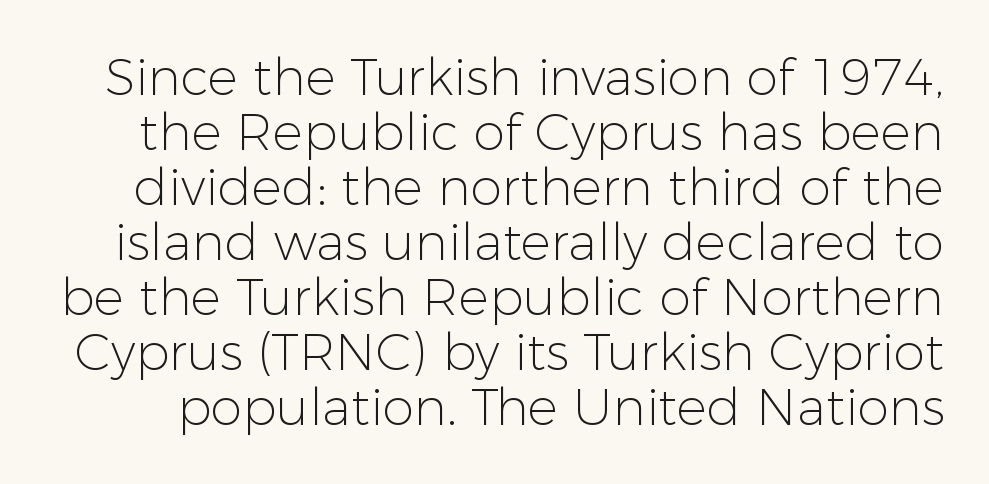
Q: Is the text bold? A: No.
Q: Is the text italic (slanted)? A: No, it is upright.
Q: Is the typeface a serif or a sans-serif typeface? A: Sans-serif.
Q: Is the text underlined? A: No.
Q: Is the spacing between letters normal or unusually wide? A: Normal.
Q: Is the spacing between lines tight, normal or loose? A: Tight.
Q: Width (condensed, normal, or wide)? A: Normal.
Q: Stroke contrast? A: Low.
Q: x-height? A: Medium.
Q: Monospaced? A: No.
